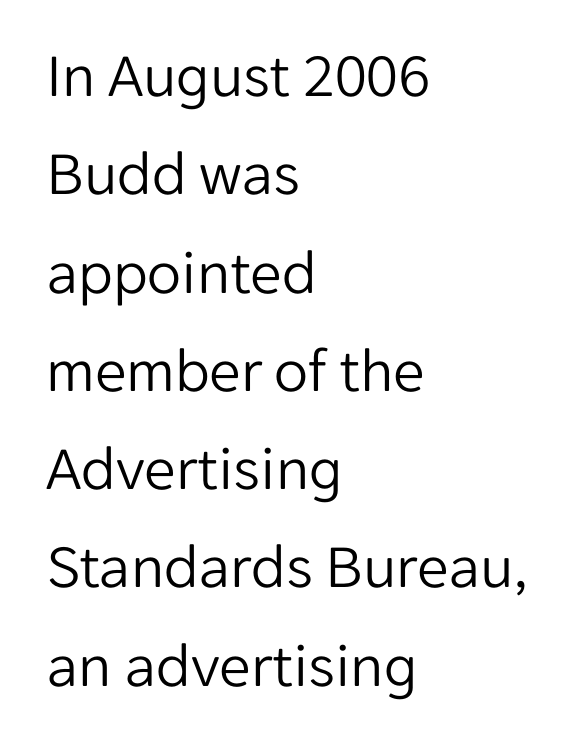
The specimen reads as upright at a glance. To sum up the face: it is a sans, with no serifs. The setting favours the left margin, as ordinary paragraphs usually do. In terms of letterspacing, this is plain default setting.
